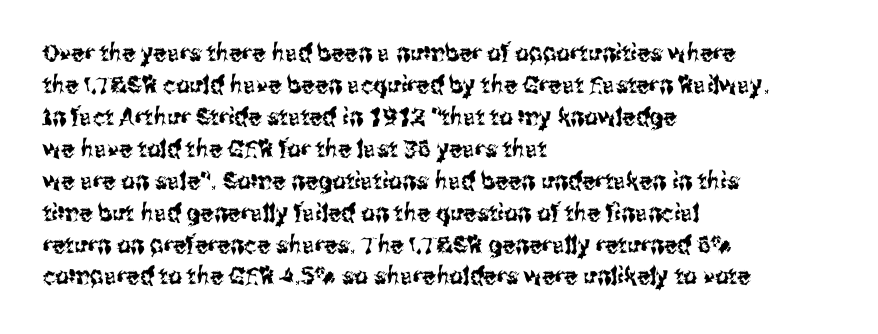
{"italic": "no", "underline": "no", "align": "left", "line_spacing": "normal", "line_spacing_ratio": 1.33, "letter_spacing": "normal", "letter_spacing_em": 0.0, "glyph_px": 24}
